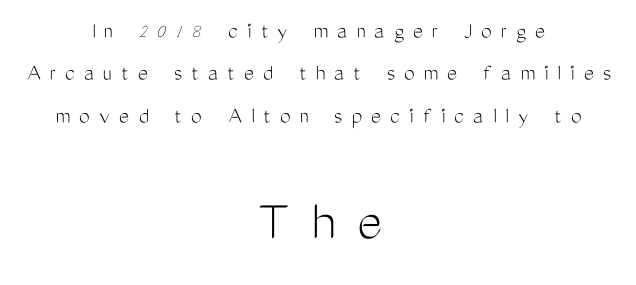
Upright lettering throughout. The passage shown is not underscored anywhere. The font is comparable to plain body text, perhaps lighter. The paragraph shown floats in the horizontal middle. This is sans-serif lettering, the kind often seen on screens and signage.
